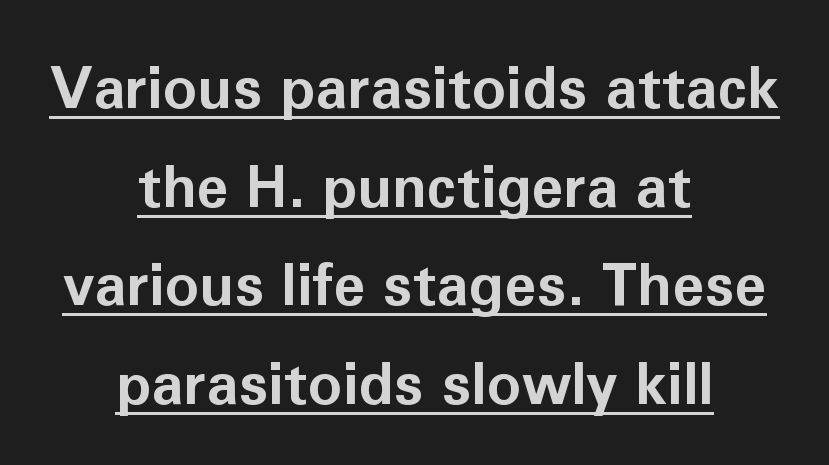
The image shows 58 px bold sans-serif type, upright; set centered, normal line spacing (1.7x), normal letter spacing, underlined; low stroke contrast and a medium x-height.
